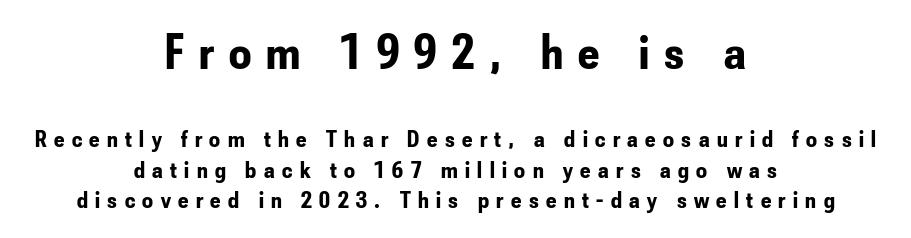
Q: Is the text bold? A: Yes.
Q: Is the text italic (slanted)? A: No, it is upright.
Q: Is the typeface a serif or a sans-serif typeface? A: Sans-serif.
Q: Is the text underlined? A: No.
Q: How is the paragraph aligned? A: Centered.
Q: Is the spacing between letters normal or unusually wide? A: Unusually wide.
Q: Is the spacing between lines tight, normal or loose? A: Normal.
Q: Which block of text is set in a larger size, the first (top) or the second (bottom)? A: The first (top) one.
Q: Width (condensed, normal, or wide)? A: Condensed.
Q: Stroke contrast? A: Low.
Q: x-height? A: Small.
Q: Monospaced? A: No.
